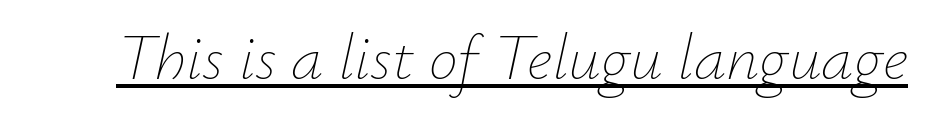
The typography opts for an oblique posture over an upright one. Do the characters align in a grid? No, the font is proportional. Observe the ordinary spacing: letters are neighbours, not strangers. Heft: none added — not bold. The sample's only ornament is a line tracing under the words.
